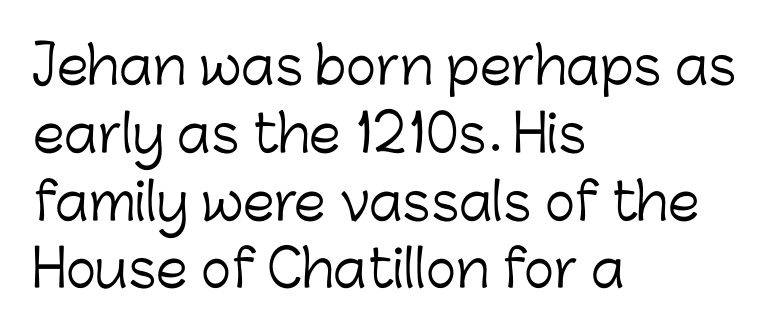
The lines in this sample share a left origin and differ only in where they stop. Tall strokes in this sample are plumb rather than angled. Letters rest on an invisible, unmarked baseline. Note the varied advance widths — an 'i' is clearly narrower than an 'm'.
